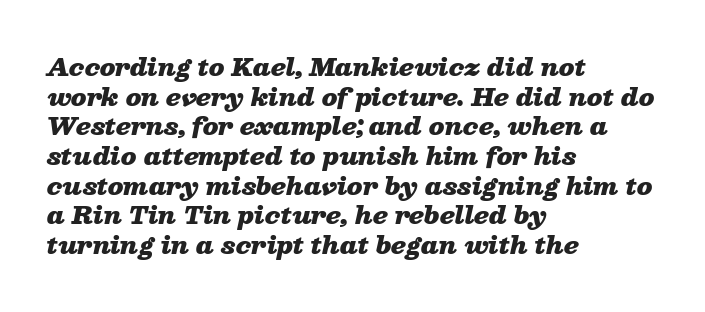
Compared with typical paragraphs, the rows here are spaced about the same. The text carries the slant typical of an italic or oblique font. The gap between lines stays unmarked. In terms of weight, the rendering is a true, heavy bold. One-word summary of the alignment: left. This rendering leaves character spacing at its baseline value.
